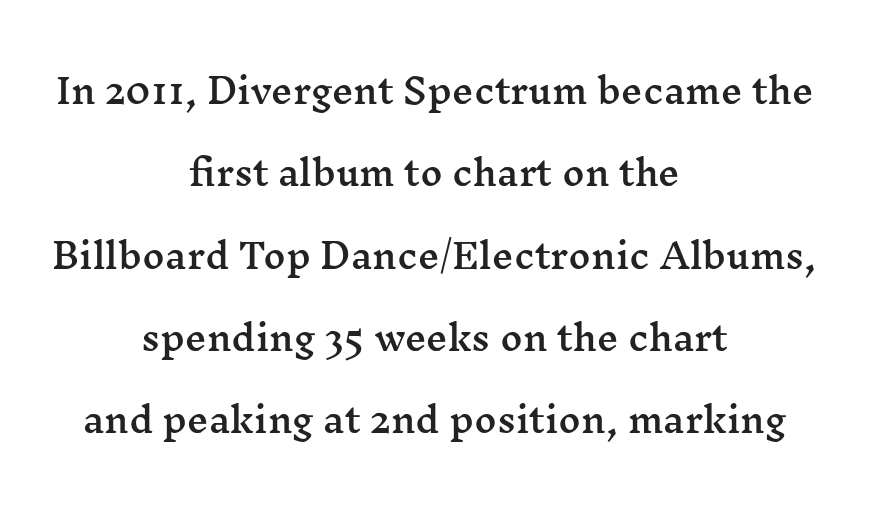
Decoration check: the copy has no underline. The letters advance in unequal steps, a hallmark of proportional type. The font's upright variant was chosen for this text. Standard letterfit; no display-style spreading of the glyphs.
